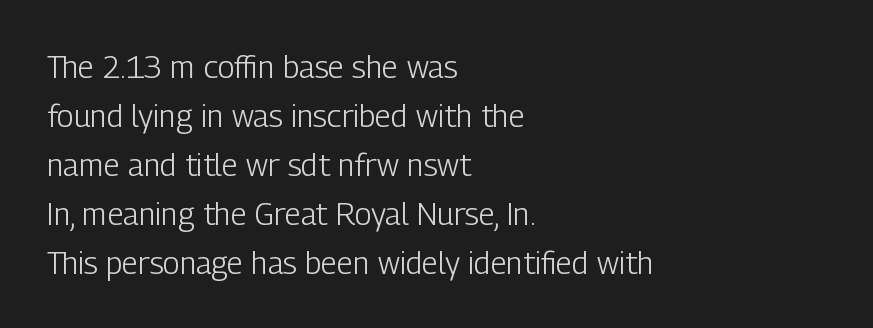
The image shows 31 px light, condensed sans-serif type, upright; set left-aligned, normal line spacing (1.58x), normal letter spacing, not underlined; low stroke contrast and a medium x-height.
